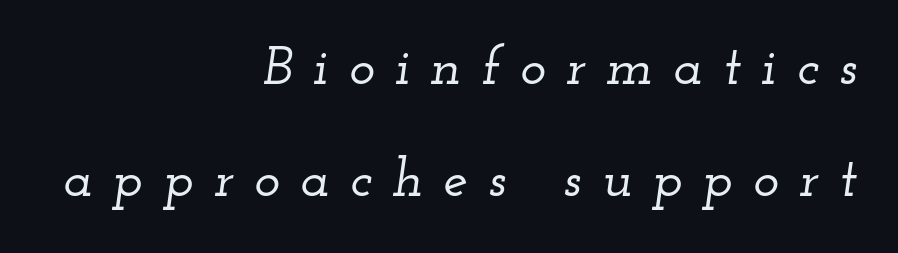
The baseline area is clear. Spacing between characters has been opened up far beyond the box default. Compared with typical paragraphs, the rows here are farther apart. Looks like regular typesetting: each glyph gets only the width it needs. Look at the bottom of the vertical strokes: they flare into serifs here. Italic: yes, the glyphs are oblique.
